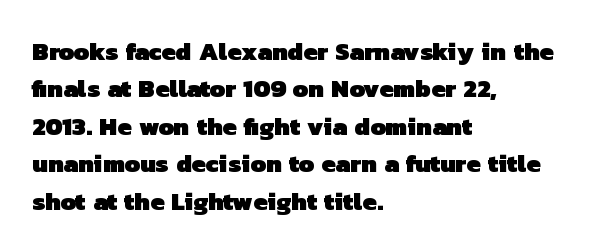
The image shows 25 px bold type; set left-aligned, normal line spacing (1.5x), normal letter spacing, not underlined.
